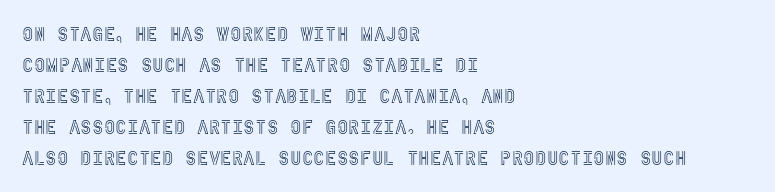
Q: Is the text italic (slanted)? A: No, it is upright.
Q: Is the text underlined? A: No.
Q: How is the paragraph aligned? A: Left-aligned.
Q: Is the spacing between letters normal or unusually wide? A: Normal.
Q: Is the spacing between lines tight, normal or loose? A: Normal.
